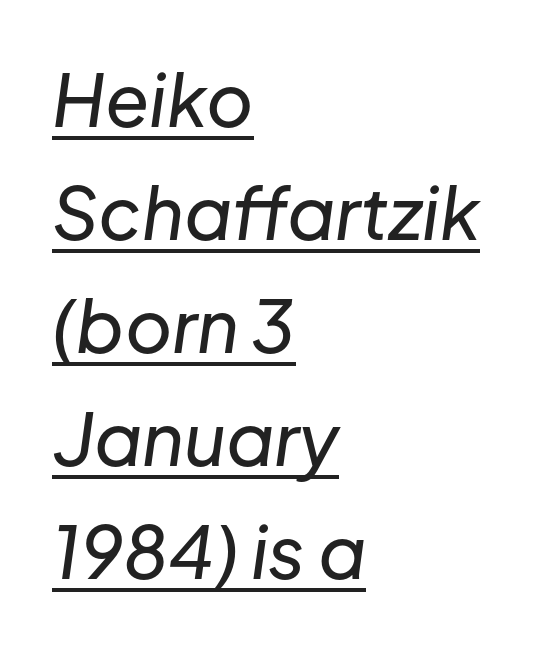
The image shows 72 px text type, italic (leaning right); set left-aligned, normal line spacing (1.57x), normal letter spacing, underlined; low stroke contrast and a medium x-height.
